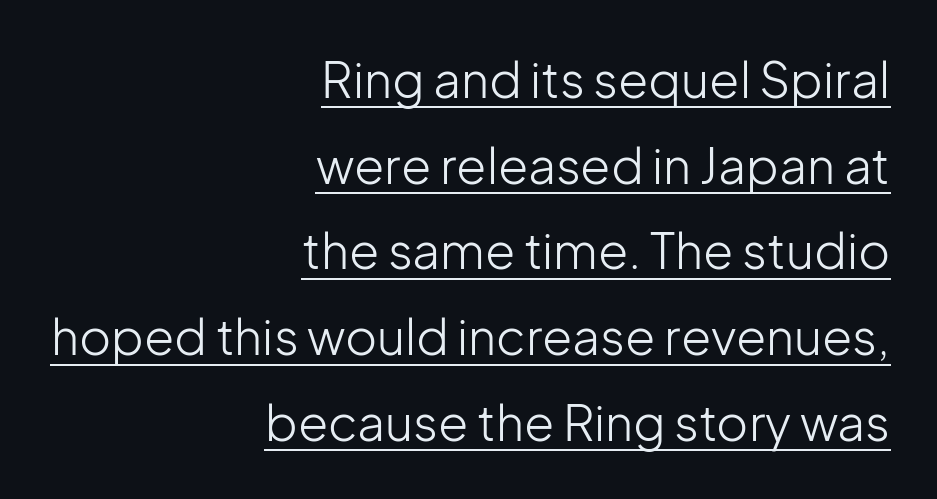
{"serif": "no", "italic": "no", "bold": "no", "weight": "light", "width": "normal", "stroke_contrast": "low", "x_height": "medium", "monospaced": "no", "underline": "yes", "align": "right", "line_spacing_ratio": 1.75, "letter_spacing": "normal", "letter_spacing_em": 0.0, "glyph_px": 49}
